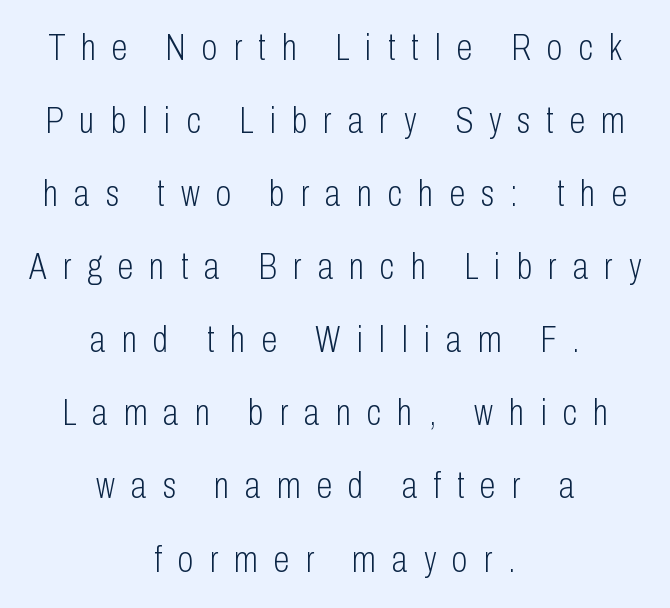
{"serif": "no", "italic": "no", "bold": "no", "weight": "light", "width": "condensed", "stroke_contrast": "low", "x_height": "medium", "monospaced": "no", "underline": "no", "align": "center", "line_spacing": "loose", "line_spacing_ratio": 2.03, "letter_spacing": "wide", "letter_spacing_em": 0.45, "glyph_px": 36}
